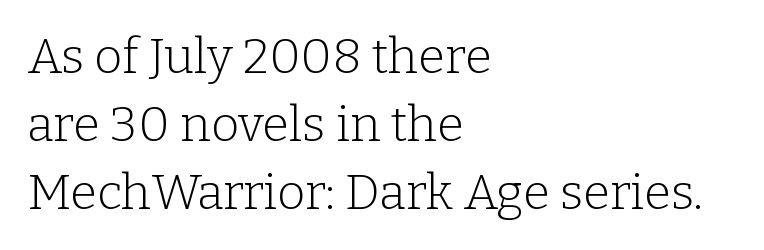
Q: Is the text bold? A: No.
Q: Is the text italic (slanted)? A: No, it is upright.
Q: Is the typeface a serif or a sans-serif typeface? A: Serif.
Q: Is the text underlined? A: No.
Q: How is the paragraph aligned? A: Left-aligned.
Q: Is the spacing between letters normal or unusually wide? A: Normal.
Q: Is the spacing between lines tight, normal or loose? A: Normal.
Q: Width (condensed, normal, or wide)? A: Normal.
Q: Stroke contrast? A: Low.
Q: x-height? A: Medium.
Q: Monospaced? A: No.
